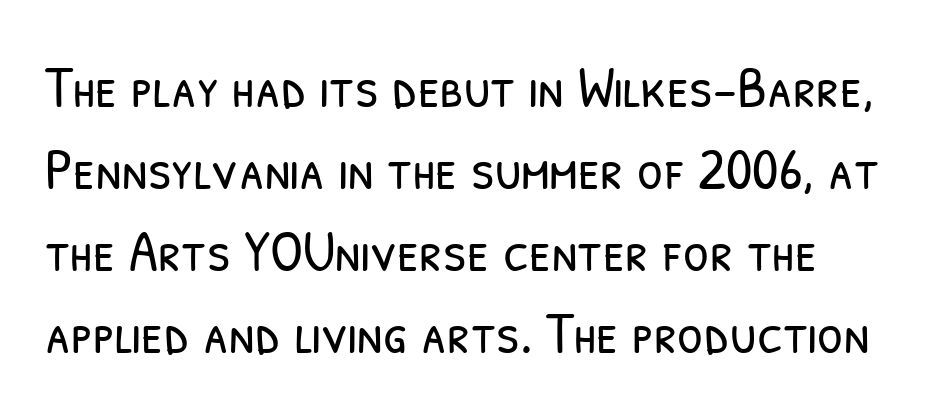
{"serif": "no", "bold": "no", "weight": "light", "width": "condensed", "stroke_contrast": "low", "x_height": "medium", "monospaced": "no", "underline": "no", "line_spacing": "normal", "line_spacing_ratio": 1.39, "letter_spacing": "normal", "letter_spacing_em": 0.0, "glyph_px": 59}
